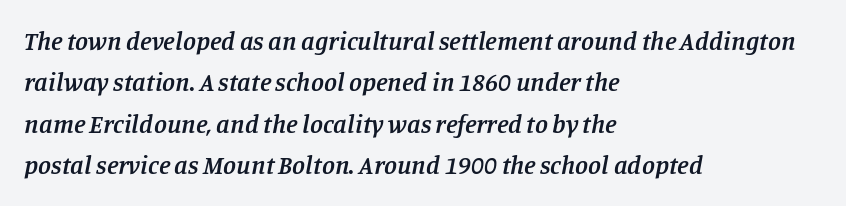
Q: Is the text bold? A: Semi-bold.
Q: Is the text italic (slanted)? A: Yes, it leans right by about 11 degrees.
Q: Is the text underlined? A: No.
Q: How is the paragraph aligned? A: Left-aligned.
Q: Is the spacing between letters normal or unusually wide? A: Normal.
Q: Is the spacing between lines tight, normal or loose? A: Normal.
